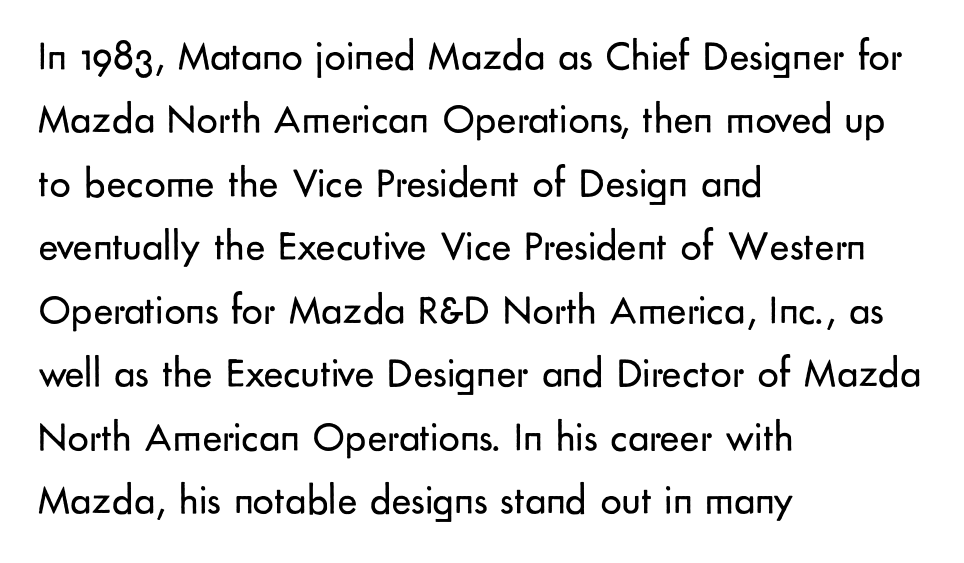
The foot of each line stays bare and open. Is this a sans? Yes — the strokes have no serifs. All the whitespace from short lines collects on the right. Summary of vertical rhythm: regular, with standard interline spacing.
